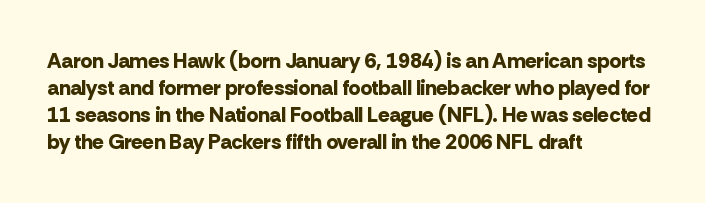
Q: Is the text bold? A: Yes.
Q: Is the text italic (slanted)? A: No, it is upright.
Q: Is the text underlined? A: No.
Q: How is the paragraph aligned? A: Left-aligned.
Q: Is the spacing between letters normal or unusually wide? A: Normal.
Q: Is the spacing between lines tight, normal or loose? A: Normal.
